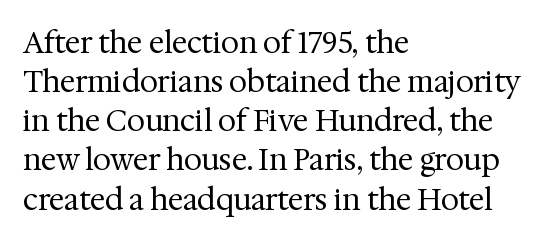
{"serif": "yes", "italic": "no", "bold": "no", "weight": "regular", "width": "normal", "stroke_contrast": "medium", "x_height": "medium", "monospaced": "no", "underline": "no", "align": "left", "line_spacing": "normal", "line_spacing_ratio": 1.35, "letter_spacing": "normal", "letter_spacing_em": 0.0, "glyph_px": 29}
